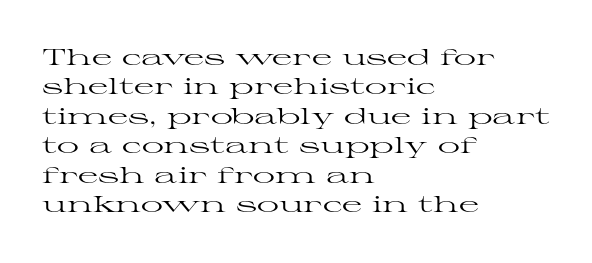
Bare-footed words on every line. Every stem runs plumb, perpendicular to the baseline. The typesetting does not lean heavy: it is not bold. Tracking value appears to be zero — textbook default spacing. The vertical gap from one line to the next is medium.
